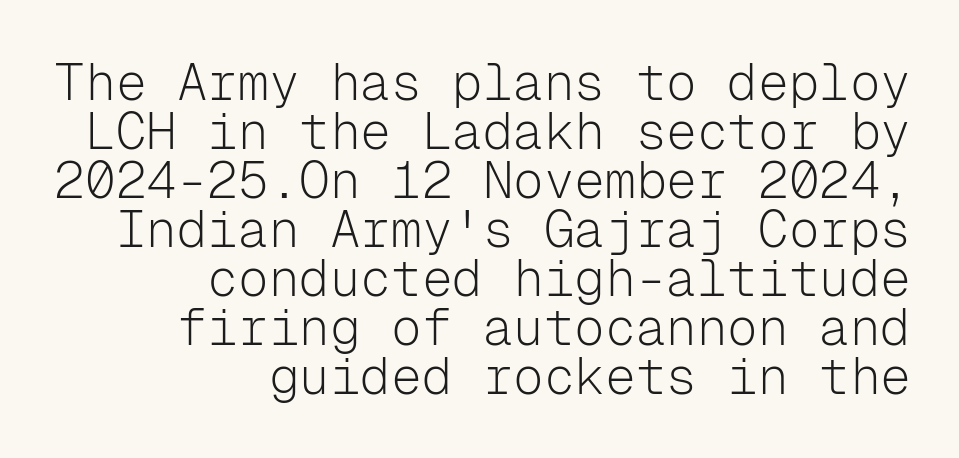
{"serif": "no", "italic": "no", "bold": "no", "weight": "light", "width": "normal", "stroke_contrast": "low", "x_height": "medium", "monospaced": "yes", "underline": "no", "align": "right", "line_spacing": "tight", "line_spacing_ratio": 0.96, "letter_spacing": "normal", "letter_spacing_em": 0.0, "glyph_px": 51}
